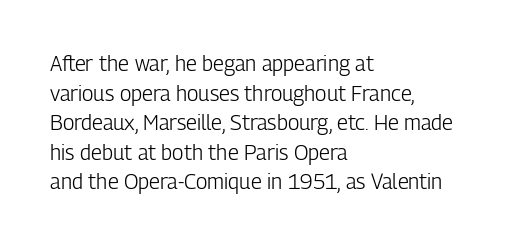
The image shows 21 px text type, upright; set left-aligned, normal line spacing (1.41x), normal letter spacing, not underlined.
